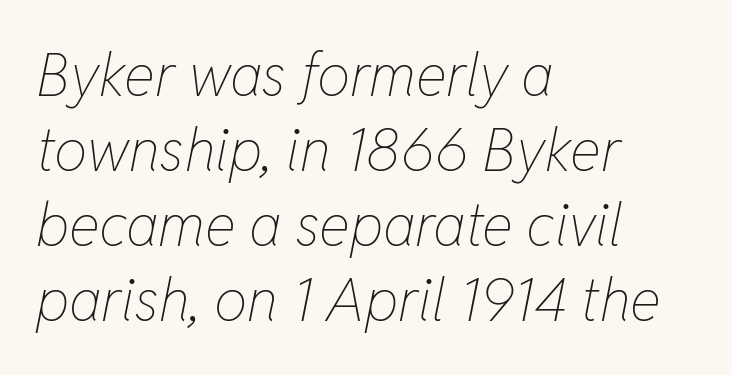
The foot of each line stays bare and open. The rendering uses natural spacing where letterforms have individual widths. In terms of posture, this sample is oblique. The rendering uses a moderate line-height, typical for paragraphs.
